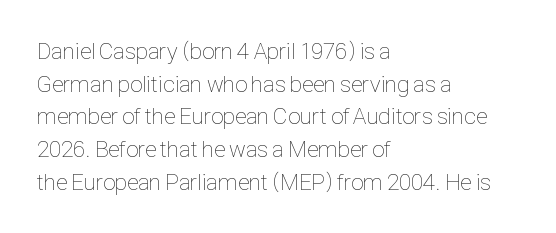
Q: Is the text bold? A: No.
Q: Is the text italic (slanted)? A: No, it is upright.
Q: Is the text underlined? A: No.
Q: How is the paragraph aligned? A: Left-aligned.
Q: Is the spacing between letters normal or unusually wide? A: Normal.
Q: Is the spacing between lines tight, normal or loose? A: Normal.
